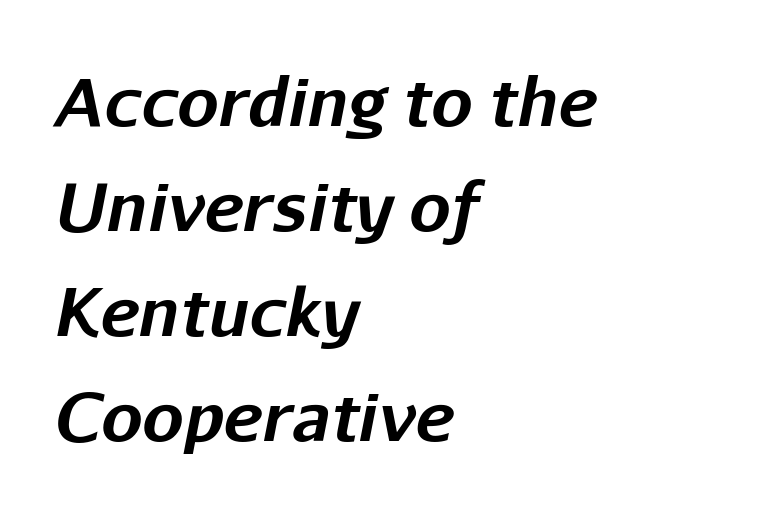
Q: Is the text bold? A: Yes.
Q: Is the text italic (slanted)? A: Yes, it leans right by about 11 degrees.
Q: Is the text underlined? A: No.
Q: How is the paragraph aligned? A: Left-aligned.
Q: Is the spacing between letters normal or unusually wide? A: Normal.
Q: Is the spacing between lines tight, normal or loose? A: Normal.
Q: Width (condensed, normal, or wide)? A: Normal.
Q: Stroke contrast? A: Low.
Q: x-height? A: Medium.
Q: Monospaced? A: No.
